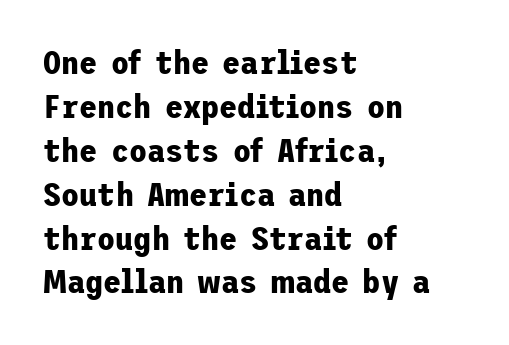
{"serif": "no", "italic": "no", "bold": "yes", "weight": "bold", "width": "normal", "stroke_contrast": "low", "x_height": "medium", "underline": "no", "align": "left", "line_spacing": "normal", "line_spacing_ratio": 1.33, "letter_spacing": "normal", "letter_spacing_em": 0.0, "glyph_px": 33}
